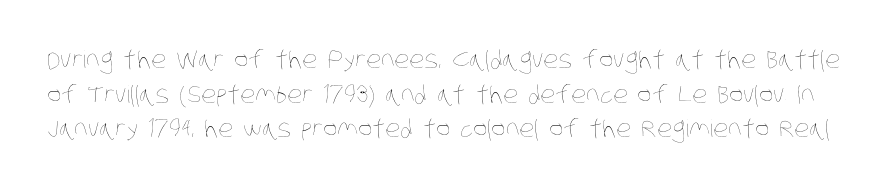
Q: Is the text bold? A: No.
Q: Is the text underlined? A: No.
Q: Is the spacing between letters normal or unusually wide? A: Normal.
Q: Is the spacing between lines tight, normal or loose? A: Normal.
